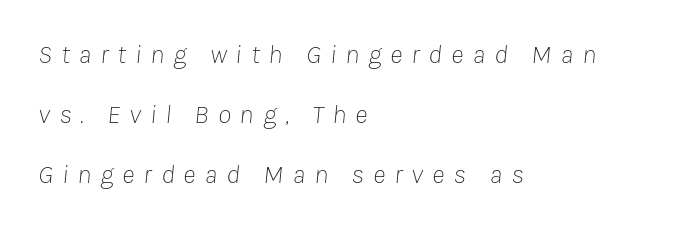
{"italic": "yes", "lean": "right", "slant_degrees": 8, "bold": "no", "underline": "no", "align": "left", "line_spacing": "loose", "line_spacing_ratio": 2.23, "letter_spacing": "wide", "letter_spacing_em": 0.33, "glyph_px": 27}
